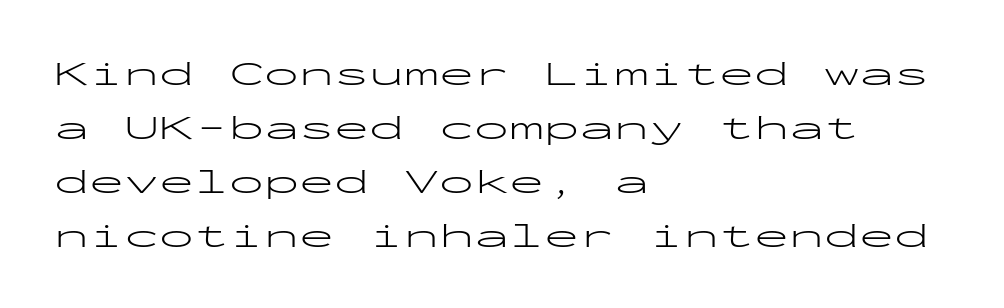
Q: Is the text bold? A: No.
Q: Is the text italic (slanted)? A: No, it is upright.
Q: Is the typeface a serif or a sans-serif typeface? A: Sans-serif.
Q: Is the text underlined? A: No.
Q: How is the paragraph aligned? A: Left-aligned.
Q: Is the spacing between letters normal or unusually wide? A: Normal.
Q: Is the spacing between lines tight, normal or loose? A: Normal.
Q: Width (condensed, normal, or wide)? A: Wide.
Q: Stroke contrast? A: Low.
Q: x-height? A: Medium.
Q: Monospaced? A: Yes.
